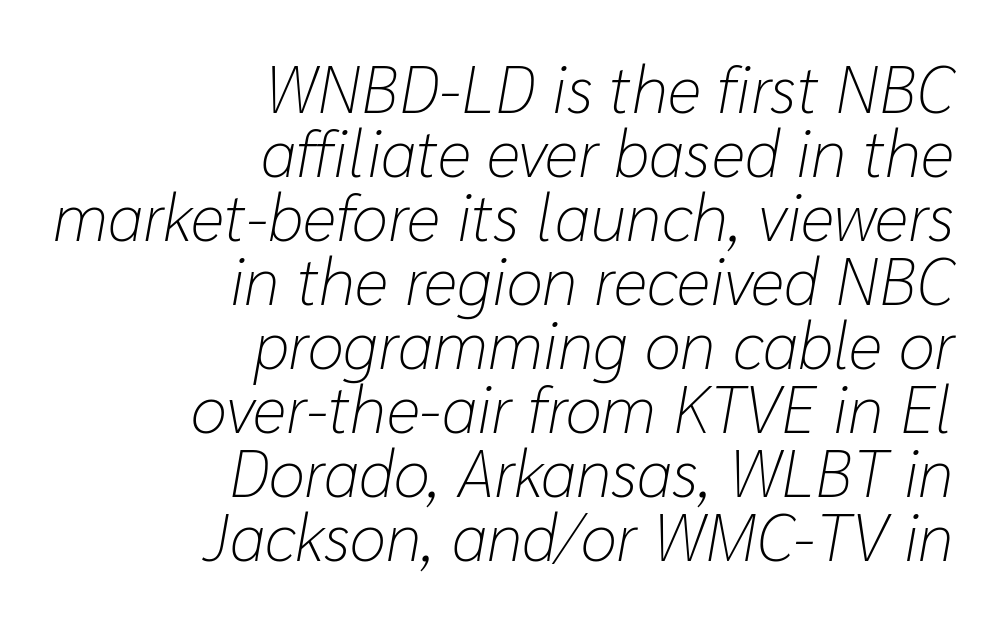
{"italic": "yes", "lean": "right", "slant_degrees": 10, "bold": "no", "weight": "light", "width": "normal", "stroke_contrast": "low", "x_height": "medium", "monospaced": "no", "underline": "no", "align": "right", "line_spacing": "tight", "line_spacing_ratio": 0.97, "letter_spacing": "normal", "letter_spacing_em": 0.0, "glyph_px": 66}
